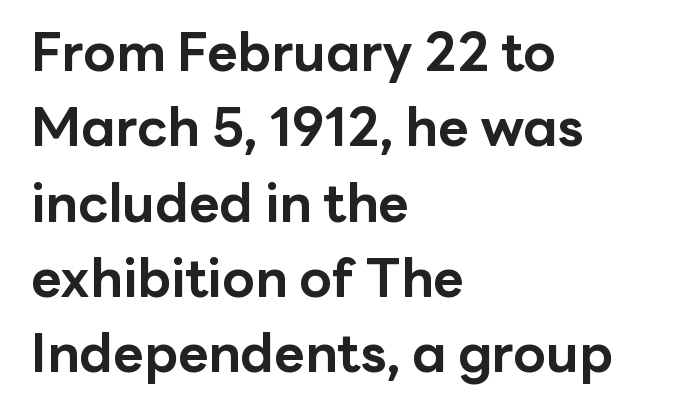
Does the leading feel generous? No, just average. Rule under the text: the space is simply empty. The letters advance in unequal steps, a hallmark of proportional type. You can tell it's not italic because the verticals are truly vertical. Examine the stroke ends and you'll find no serifs.
